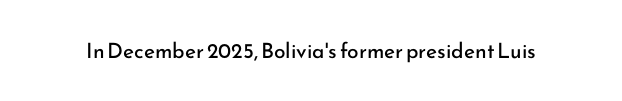
{"italic": "no", "bold": "no", "underline": "no", "letter_spacing": "normal", "letter_spacing_em": 0.0, "glyph_px": 21}
